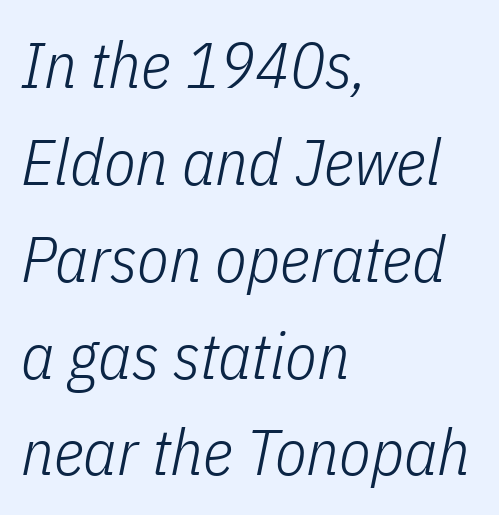
The image shows 65 px light, condensed type, italic (leaning right); set left-aligned, normal line spacing (1.49x), normal letter spacing, not underlined; low stroke contrast and a medium x-height.
